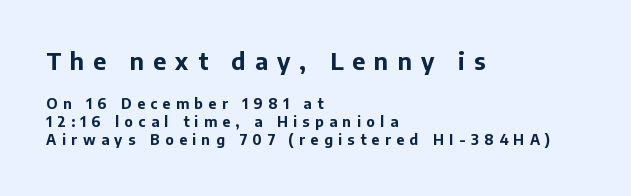
The image shows 23 px bold type, upright; set left-aligned, normal line spacing (1.29x), unusually wide letter spacing (+0.4 em), not underlined; the first (top) block is 1.64x larger.
